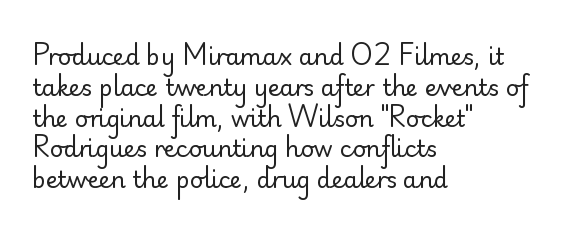
The image shows 23 px text type, upright; set left-aligned, normal line spacing (1.34x), normal letter spacing, not underlined.
